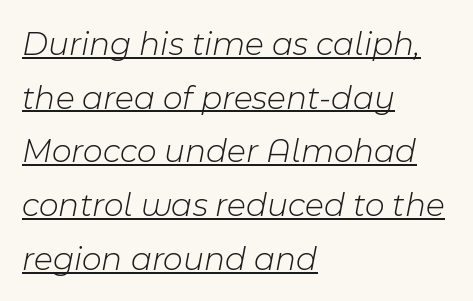
The horizontal fit of the characters is conventional and even. These lines stack with their left ends in a neat column. The letters advance in unequal steps, a hallmark of proportional type. Vertical stems look standard width or narrower in stroke. The whole block is typeset with a tilt. A typesetter would call this leading conventional body-copy spacing.
